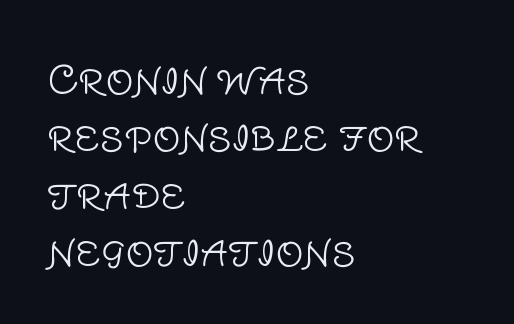
The image shows 39 px light sans-serif type; set left-aligned, normal line spacing (1.47x), normal letter spacing, not underlined; low stroke contrast and a large x-height.
